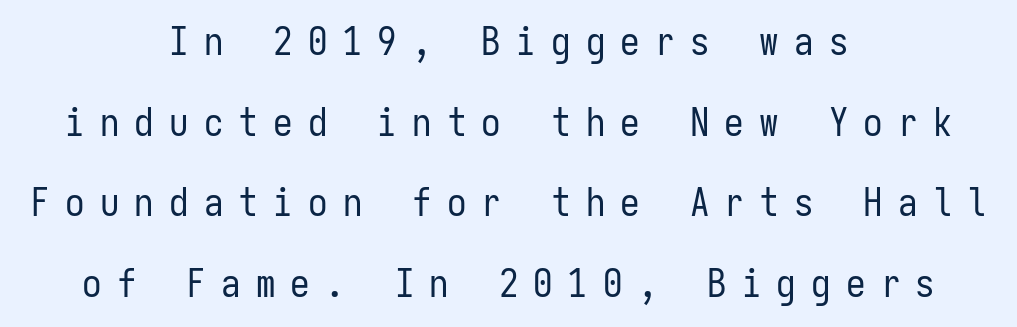
The image shows 39 px regular-weight, condensed sans-serif type, upright, monospaced; set centered, loose line spacing (2.07x), unusually wide letter spacing (+0.39 em), not underlined; low stroke contrast and a medium x-height.
